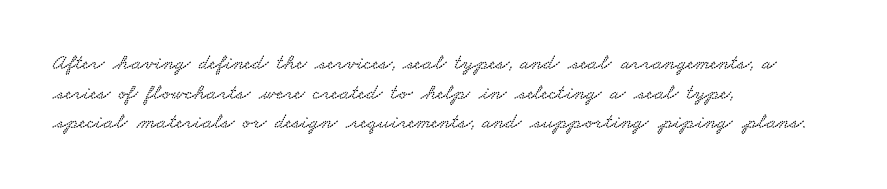
Q: Is the text underlined? A: No.
Q: How is the paragraph aligned? A: Left-aligned.
Q: Is the spacing between letters normal or unusually wide? A: Normal.
Q: Is the spacing between lines tight, normal or loose? A: Normal.
